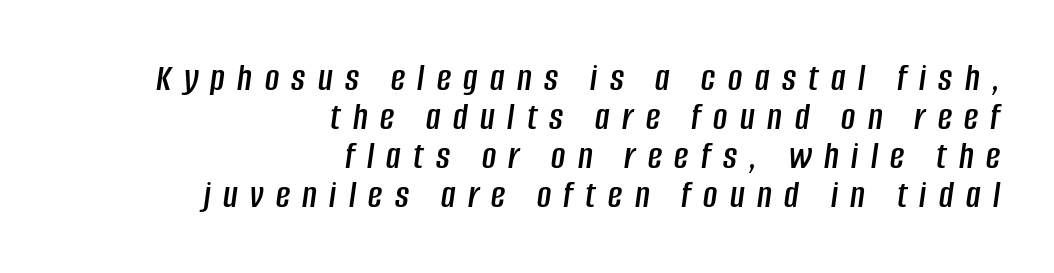
The paragraph has a hard right edge and a soft left edge. These lines are rendered in a variable-pitch font. Summary of vertical rhythm: compact, with narrow interline spacing. The string is rendered with underlining switched off.
